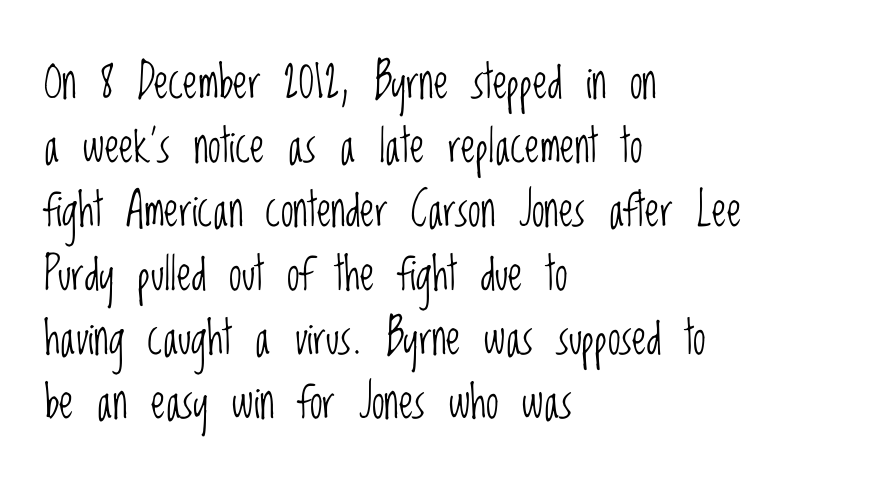
Q: Is the text bold? A: No.
Q: Is the text italic (slanted)? A: No, it is upright.
Q: Is the typeface a serif or a sans-serif typeface? A: Sans-serif.
Q: Is the text underlined? A: No.
Q: How is the paragraph aligned? A: Left-aligned.
Q: Is the spacing between letters normal or unusually wide? A: Normal.
Q: Is the spacing between lines tight, normal or loose? A: Normal.
Q: Width (condensed, normal, or wide)? A: Condensed.
Q: Stroke contrast? A: Low.
Q: x-height? A: Large.
Q: Monospaced? A: No.
